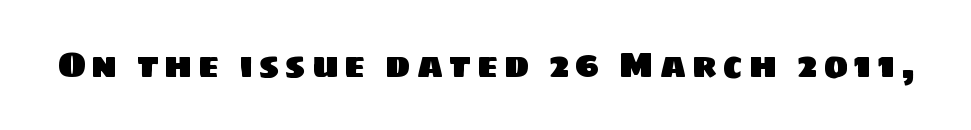
{"serif": "no", "width": "normal", "stroke_contrast": "low", "x_height": "large", "monospaced": "no", "underline": "no", "glyph_px": 34}
